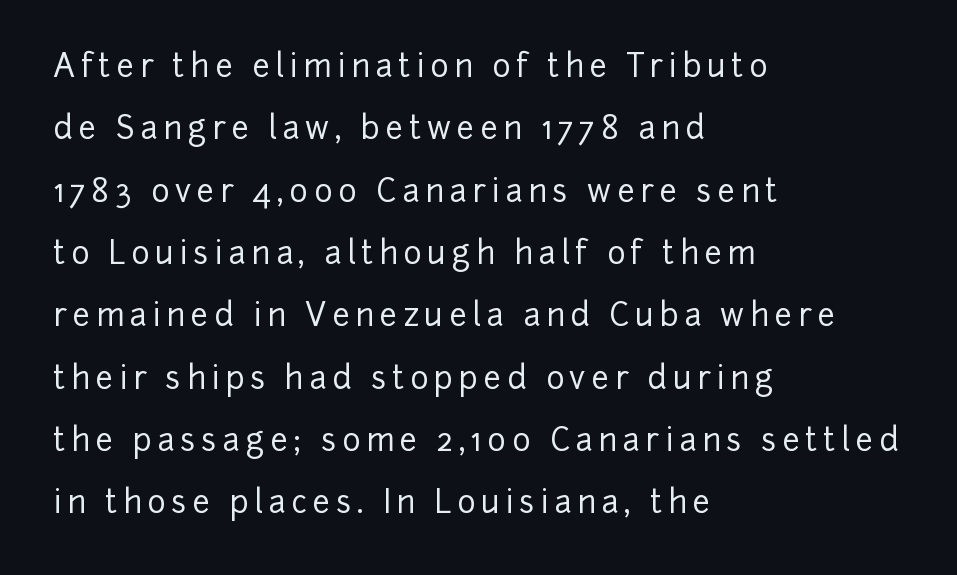
The image shows 31 px sans-serif type, upright; set left-aligned, loose line spacing (2.01x), not underlined; low stroke contrast and a medium x-height.
